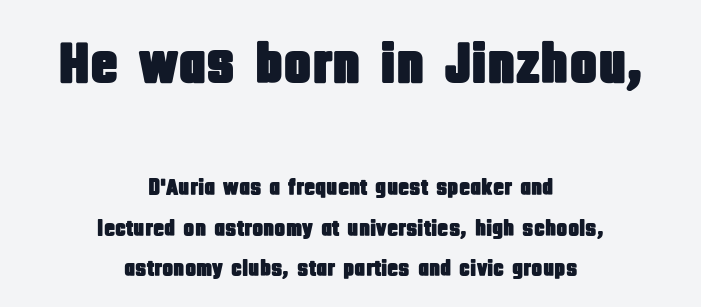
The image shows 58 px condensed sans-serif type, upright; set centered, line spacing 1.76x, normal letter spacing, not underlined; the first (top) block is 2.52x larger; low stroke contrast and a large x-height.
